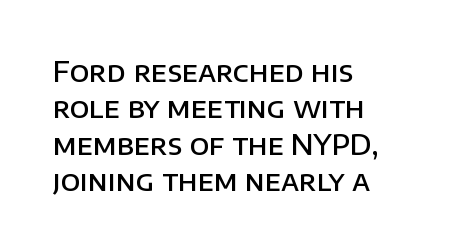
The image shows 28 px semibold sans-serif type, upright; set left-aligned, normal line spacing (1.3x), normal letter spacing, not underlined; low stroke contrast and a large x-height.
